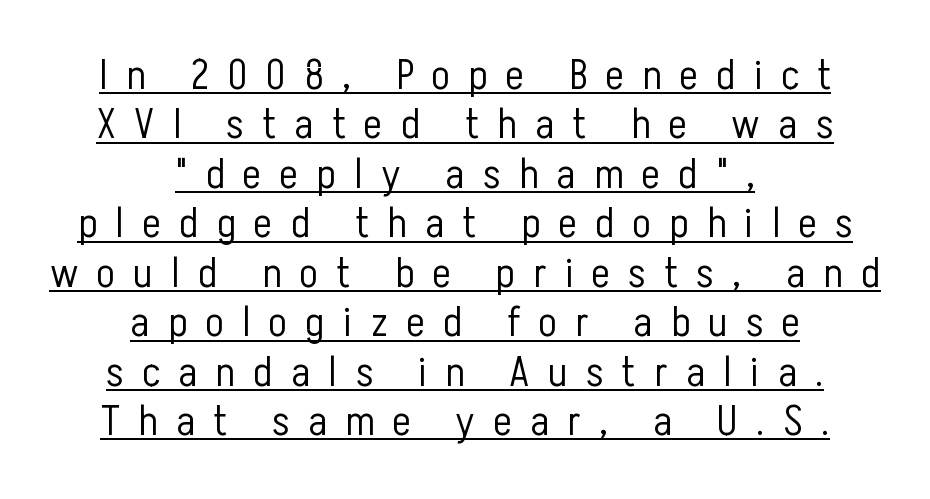
The image shows 43 px light, condensed sans-serif type, upright; set centered, tight line spacing (1.15x), unusually wide letter spacing (+0.43 em), underlined; low stroke contrast and a medium x-height.
